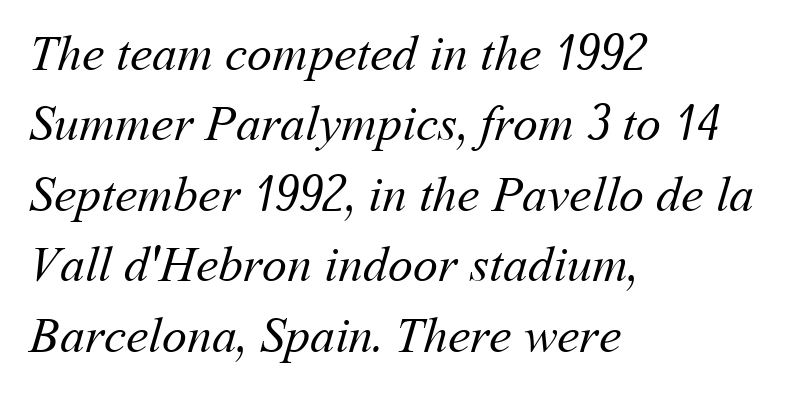
Q: Is the text bold? A: No.
Q: Is the text underlined? A: No.
Q: How is the paragraph aligned? A: Left-aligned.
Q: Is the spacing between letters normal or unusually wide? A: Normal.
Q: Is the spacing between lines tight, normal or loose? A: Normal.
Q: Width (condensed, normal, or wide)? A: Normal.
Q: Stroke contrast? A: Medium.
Q: x-height? A: Medium.
Q: Monospaced? A: No.
